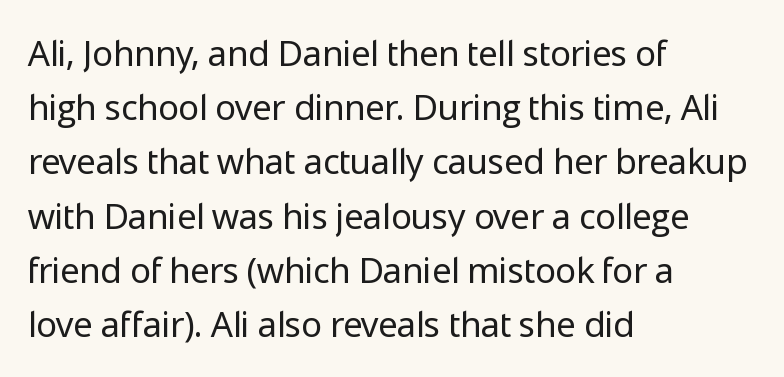
{"serif": "no", "italic": "no", "bold": "no", "weight": "regular", "width": "normal", "stroke_contrast": "low", "x_height": "medium", "monospaced": "no", "underline": "no", "align": "left", "line_spacing": "normal", "line_spacing_ratio": 1.55, "letter_spacing": "normal", "letter_spacing_em": 0.0, "glyph_px": 35}
